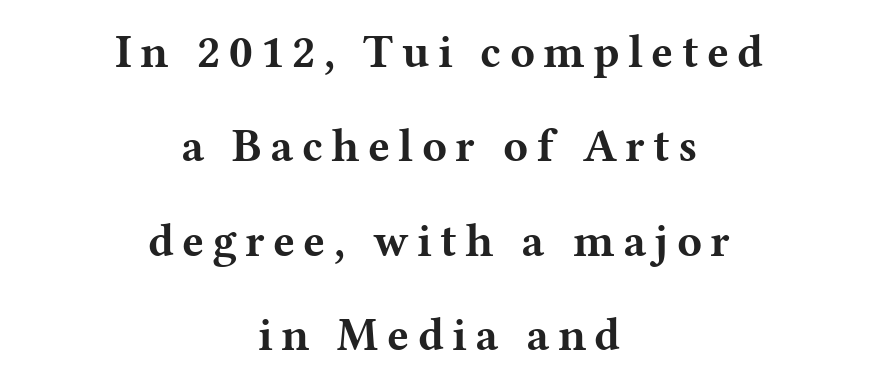
{"serif": "yes", "italic": "no", "bold": "yes", "weight": "bold", "width": "wide", "stroke_contrast": "medium", "x_height": "medium", "monospaced": "no", "underline": "no", "align": "center", "line_spacing": "loose", "line_spacing_ratio": 2.05, "glyph_px": 46}
